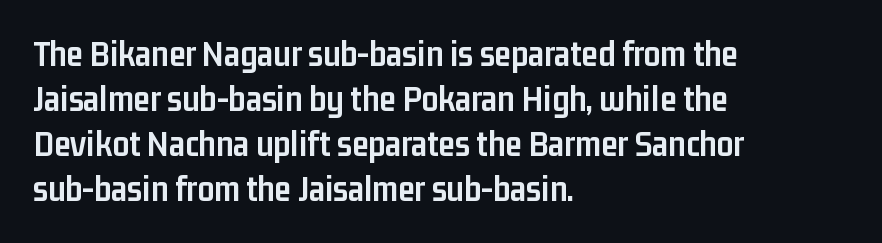
{"serif": "no", "italic": "no", "bold": "yes", "weight": "semibold", "width": "condensed", "stroke_contrast": "low", "x_height": "medium", "monospaced": "no", "underline": "no", "align": "left", "line_spacing_ratio": 1.22, "letter_spacing": "normal", "letter_spacing_em": 0.0, "glyph_px": 37}
